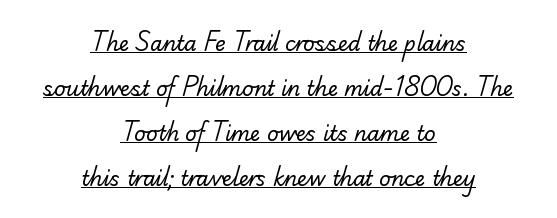
The image shows 20 px text type; set centered, loose line spacing (2.25x), normal letter spacing, underlined.
